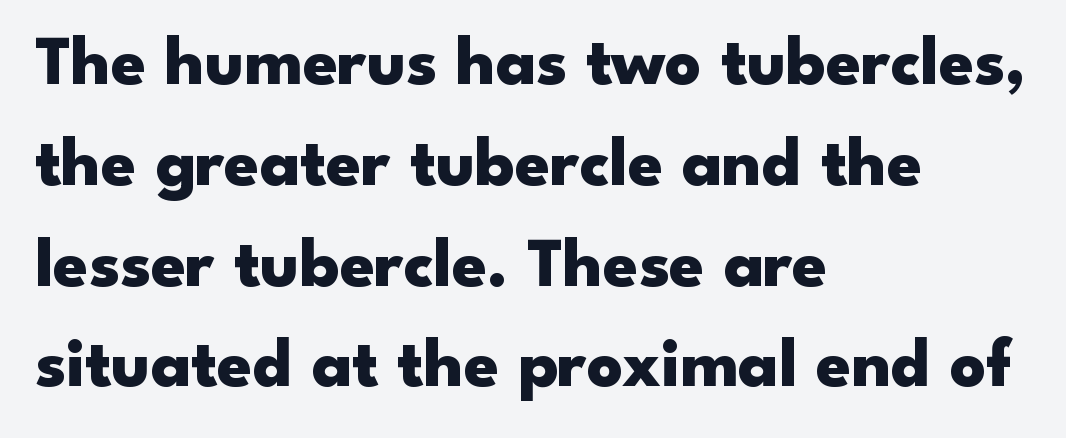
Plain, unruled lines of type. Serif or sans? Sans — the stroke terminals are bare. This is heavy type, rendered in bold. The typesetter chose a ragged-right arrangement here.
